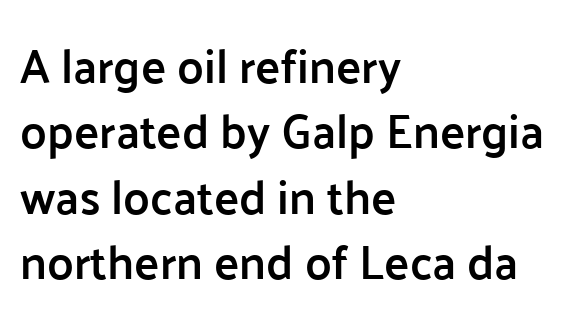
The image shows 47 px semibold sans-serif type, upright; set left-aligned, normal line spacing (1.39x), normal letter spacing, not underlined; low stroke contrast and a medium x-height.
